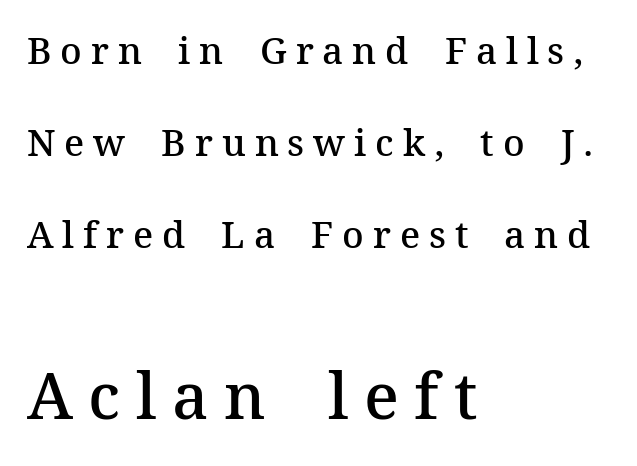
{"serif": "yes", "italic": "no", "bold": "semi", "weight": "semibold", "width": "normal", "stroke_contrast": "medium", "x_height": "medium", "monospaced": "no", "underline": "no", "align": "left", "line_spacing": "loose", "line_spacing_ratio": 2.49, "letter_spacing": "wide", "letter_spacing_em": 0.24, "larger_block": "second", "size_ratio": 1.73, "glyph_px": 64}
